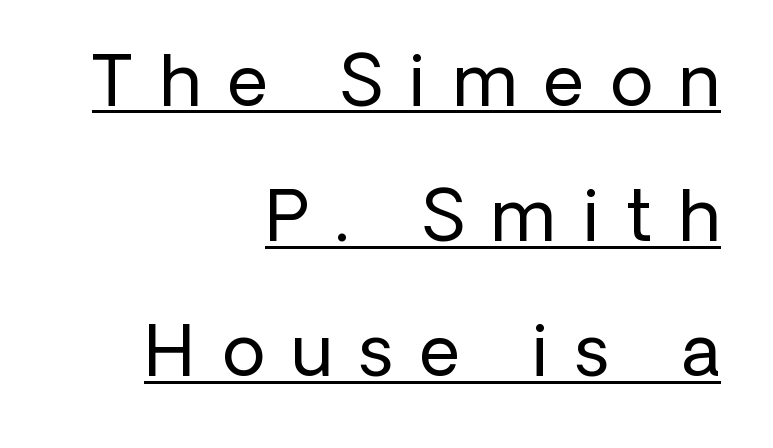
{"serif": "no", "italic": "no", "bold": "no", "weight": "regular", "width": "normal", "stroke_contrast": "low", "x_height": "medium", "monospaced": "no", "underline": "yes", "align": "right", "line_spacing": "loose", "line_spacing_ratio": 1.93, "letter_spacing": "wide", "letter_spacing_em": 0.39, "glyph_px": 70}
